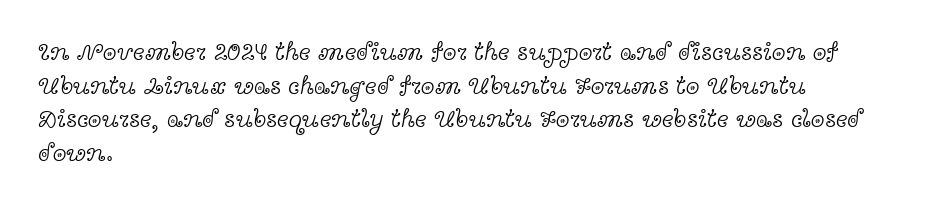
The image shows 25 px text type, upright; set left-aligned, normal line spacing (1.35x), normal letter spacing, not underlined.
